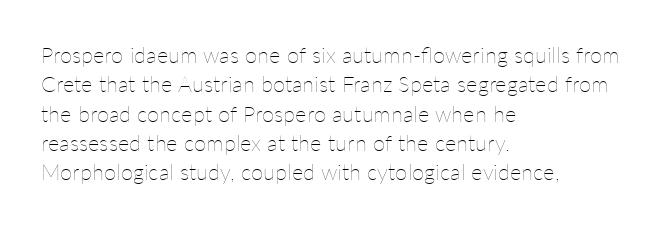
{"italic": "no", "bold": "no", "underline": "no", "align": "left", "line_spacing": "normal", "line_spacing_ratio": 1.33, "letter_spacing": "normal", "letter_spacing_em": 0.0, "glyph_px": 22}
